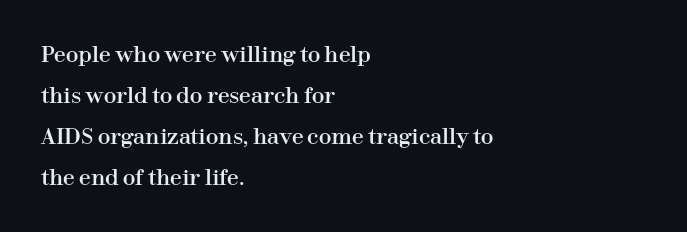
{"italic": "no", "underline": "no", "align": "left", "line_spacing": "loose", "line_spacing_ratio": 1.95, "letter_spacing": "normal", "letter_spacing_em": 0.0, "glyph_px": 21}
